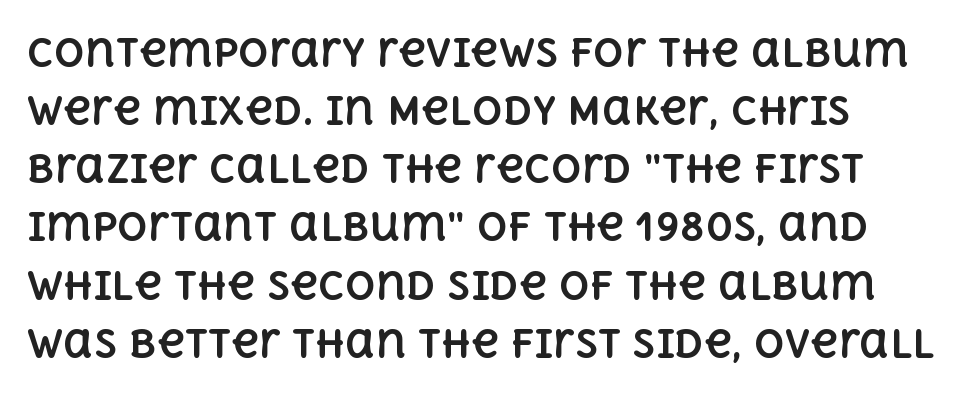
The image shows 38 px bold type, upright; set left-aligned, normal line spacing (1.53x), normal letter spacing, not underlined; a large x-height.
